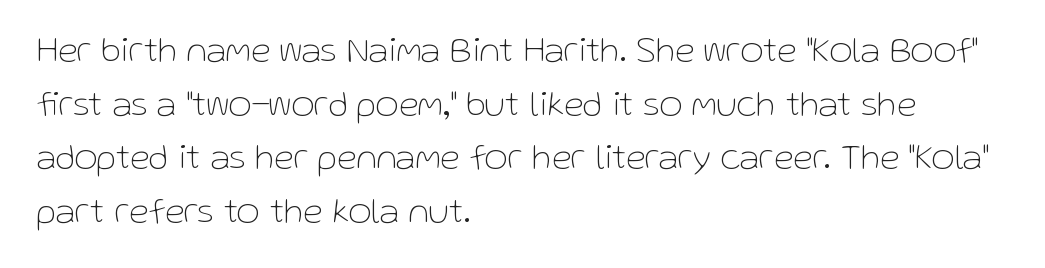
The image shows 36 px thin sans-serif type, upright; set left-aligned, normal line spacing (1.49x), normal letter spacing, not underlined; low stroke contrast and a medium x-height.
